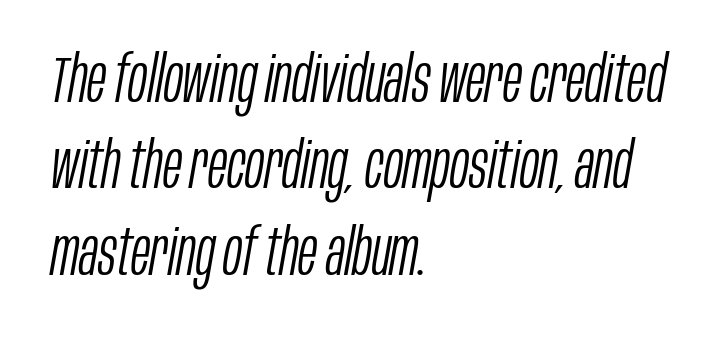
{"italic": "yes", "lean": "right", "slant_degrees": 10, "bold": "no", "weight": "light", "width": "condensed", "stroke_contrast": "low", "x_height": "large", "monospaced": "no", "underline": "no", "align": "left", "line_spacing": "normal", "line_spacing_ratio": 1.35, "letter_spacing": "normal", "letter_spacing_em": 0.0, "glyph_px": 64}
